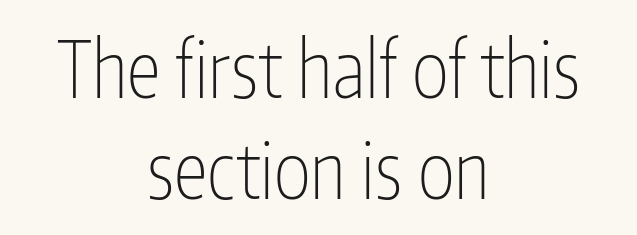
This sample uses a sans-serif face. Reading down the column, the eye jumps a familiar distance to each next line. These lines were composed using upright roman letters. The lines are quadded center.
